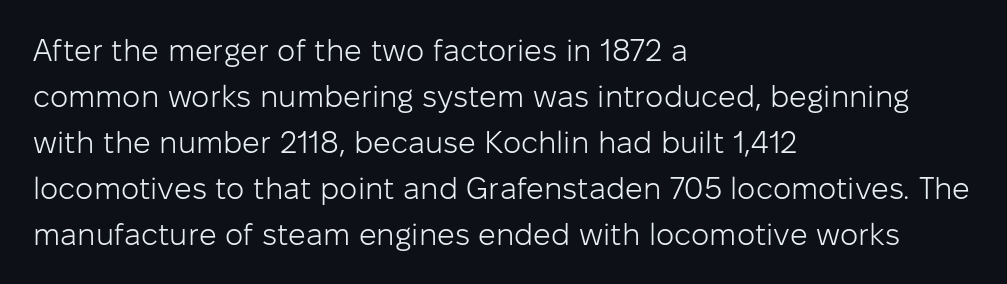
{"serif": "no", "italic": "no", "bold": "no", "weight": "light", "width": "normal", "stroke_contrast": "low", "x_height": "medium", "monospaced": "no", "underline": "no", "align": "left", "line_spacing": "normal", "line_spacing_ratio": 1.48, "letter_spacing": "normal", "letter_spacing_em": 0.0, "glyph_px": 31}
